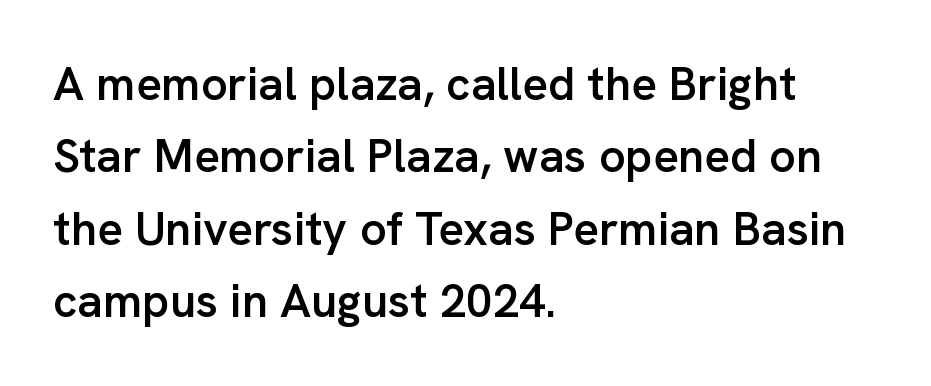
Baseline-to-baseline distance is the conventional proportion of letter height. The paragraph shown leans on its left margin. The specimen reads as upright at a glance. Set as a demibold, roughly 600 on the weight scale. Look at the tracking — it's just the regular setting, nothing added.
